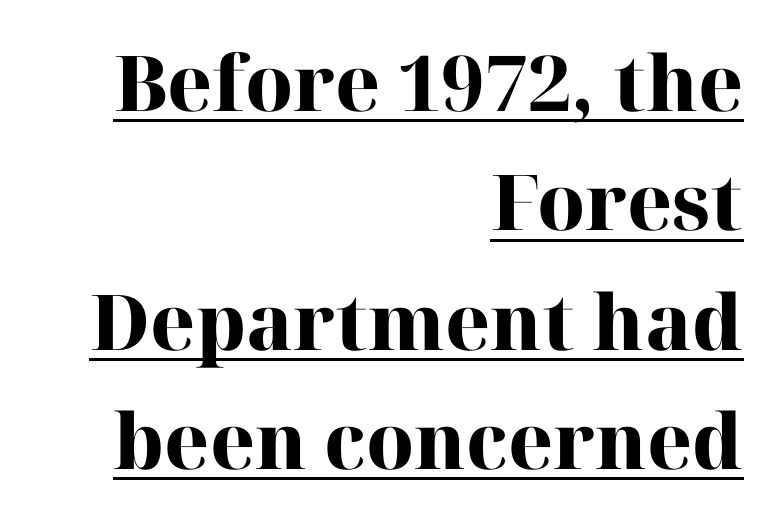
The sample has been set heavy, in full bold. Classification — serif. These characters rest on top of a visible drawn line. Compared with a flush-left layout, this one pins lines to the opposite, right side.
